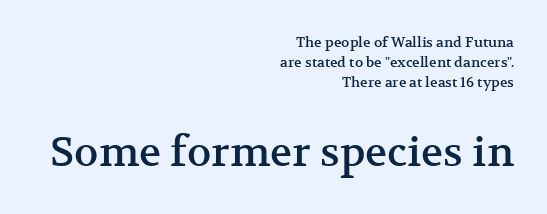
Q: Is the text italic (slanted)? A: No, it is upright.
Q: Is the typeface a serif or a sans-serif typeface? A: Serif.
Q: Is the text underlined? A: No.
Q: How is the paragraph aligned? A: Right-aligned.
Q: Is the spacing between letters normal or unusually wide? A: Normal.
Q: Is the spacing between lines tight, normal or loose? A: Normal.
Q: Which block of text is set in a larger size, the first (top) or the second (bottom)? A: The second (bottom) one.
Q: Width (condensed, normal, or wide)? A: Normal.
Q: Stroke contrast? A: Medium.
Q: x-height? A: Medium.
Q: Monospaced? A: No.
